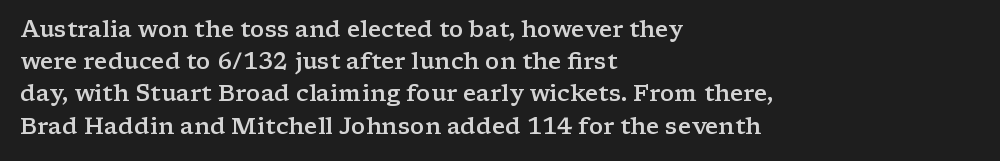
{"italic": "no", "bold": "semi", "underline": "no", "align": "left", "line_spacing": "normal", "line_spacing_ratio": 1.4, "letter_spacing": "normal", "letter_spacing_em": 0.0, "glyph_px": 23}
